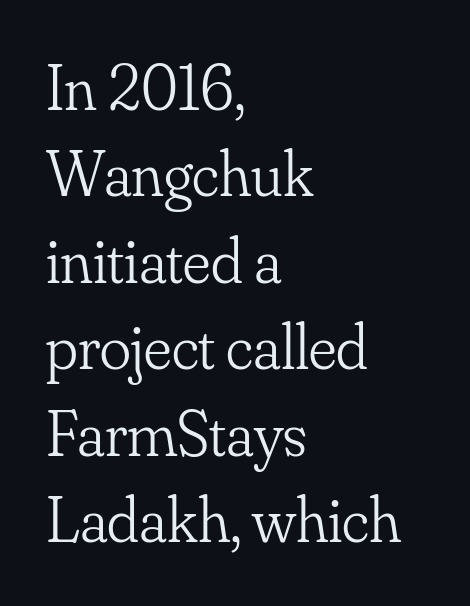
{"serif": "yes", "italic": "no", "bold": "no", "weight": "light", "width": "normal", "stroke_contrast": "low", "x_height": "small", "monospaced": "no", "underline": "no", "align": "left", "line_spacing": "normal", "line_spacing_ratio": 1.33, "letter_spacing": "normal", "letter_spacing_em": 0.0, "glyph_px": 65}
